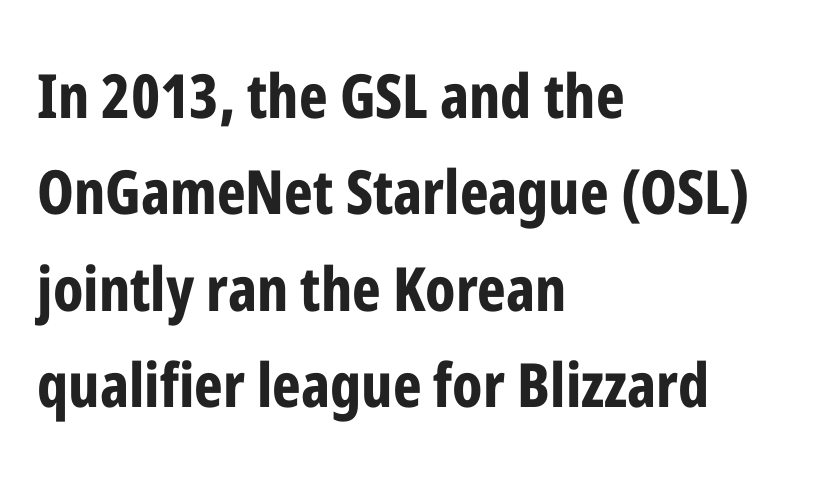
The image shows 61 px bold, condensed sans-serif type, upright; set left-aligned, normal line spacing (1.58x), normal letter spacing, not underlined; low stroke contrast and a medium x-height.
